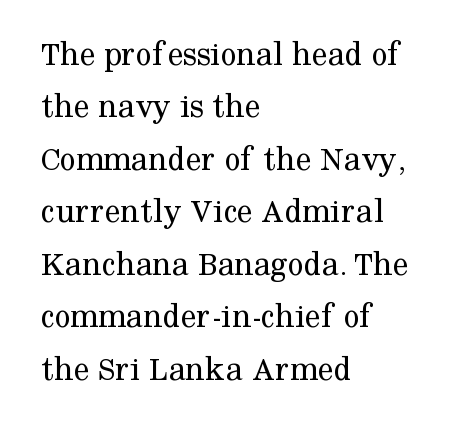
The image shows 35 px regular-weight serif type, upright; set left-aligned, normal line spacing (1.5x), normal letter spacing, not underlined; medium stroke contrast and a medium x-height.
